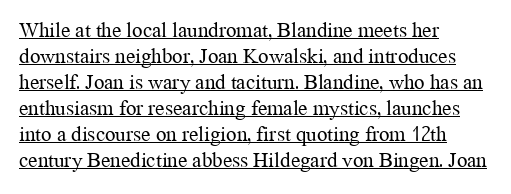
The image shows 21 px text type, upright; set left-aligned, line spacing 1.24x, normal letter spacing, underlined.
